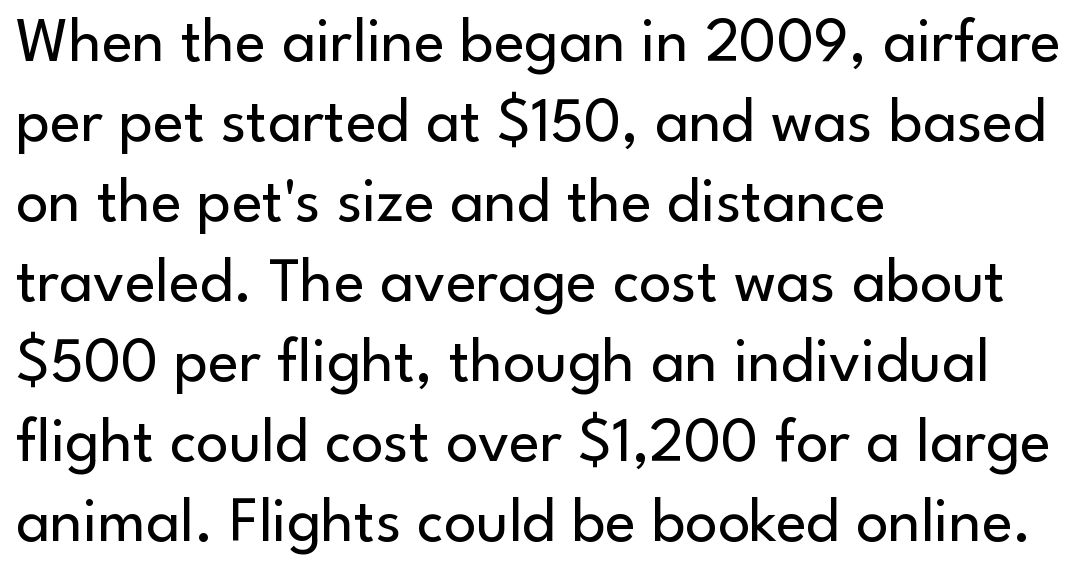
Q: Is the text bold? A: No.
Q: Is the text italic (slanted)? A: No, it is upright.
Q: Is the typeface a serif or a sans-serif typeface? A: Sans-serif.
Q: Is the text underlined? A: No.
Q: How is the paragraph aligned? A: Left-aligned.
Q: Is the spacing between letters normal or unusually wide? A: Normal.
Q: Is the spacing between lines tight, normal or loose? A: Normal.
Q: Width (condensed, normal, or wide)? A: Normal.
Q: Stroke contrast? A: Low.
Q: x-height? A: Small.
Q: Monospaced? A: No.
